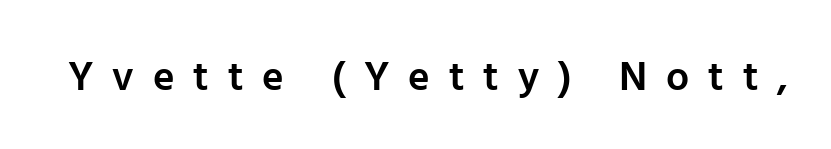
Q: Is the text bold? A: Semi-bold.
Q: Is the text italic (slanted)? A: No, it is upright.
Q: Is the typeface a serif or a sans-serif typeface? A: Sans-serif.
Q: Is the text underlined? A: No.
Q: Is the spacing between letters normal or unusually wide? A: Unusually wide.
Q: Width (condensed, normal, or wide)? A: Normal.
Q: Stroke contrast? A: Low.
Q: x-height? A: Medium.
Q: Monospaced? A: No.
